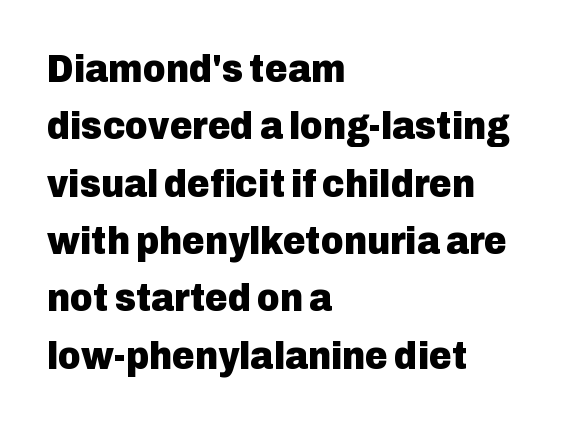
The image shows 39 px heavy sans-serif type, upright; set left-aligned, normal line spacing (1.47x), normal letter spacing, not underlined; low stroke contrast and a medium x-height.
